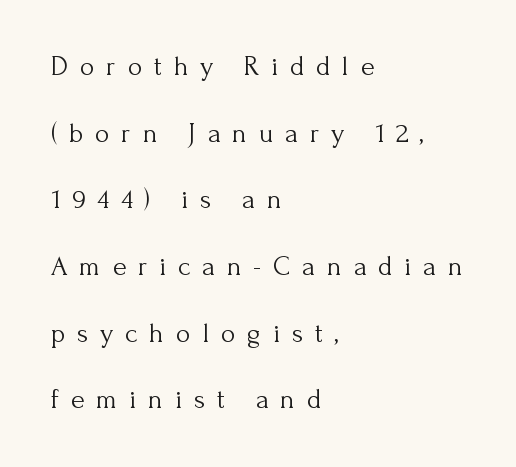
Vertical stems look standard width or narrower in stroke. The ragged edge is on the right, which tells us the setting is flush left. No word sits above an underline. Little horizontal feet cap the strokes, marking this as serif type. Looks like regular typesetting: each glyph gets only the width it needs. The lines are spread far apart with generous leading.
